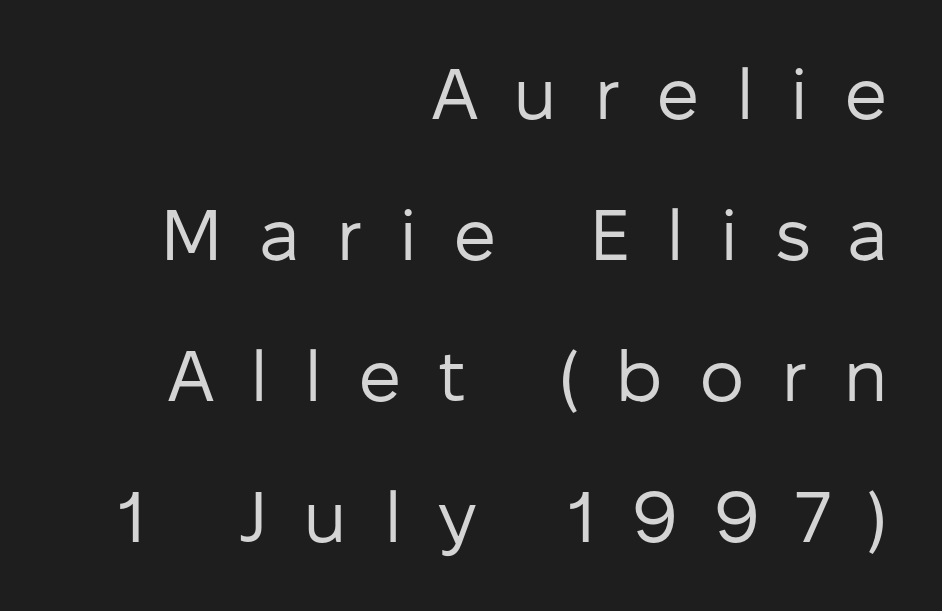
Notice how the passage keeps a crisp vertical edge on the right only. The weight tops out at a normal text grade. Every stem runs plumb, perpendicular to the baseline. The rendering uses natural spacing where letterforms have individual widths. Quick note: interline space is abundant. The typeface chosen for these lines omits serifs.
